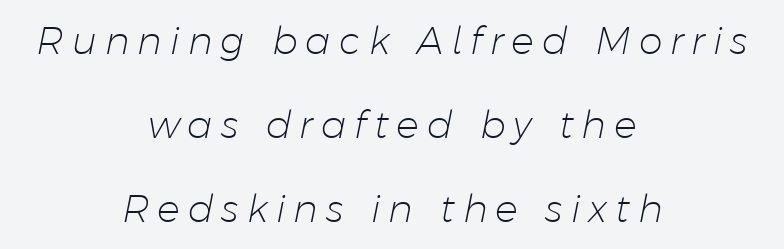
Is this a fixed-width face? No — the glyphs have proportional, varying widths. The face used here is rendered with a markedly widened letterfit. Horizontally, the lines are justified to the midpoint only. Descenders are the only things crossing below the line. The whole block is typeset with a tilt. Students, observe: this is what heavily led, spacious text looks like.
